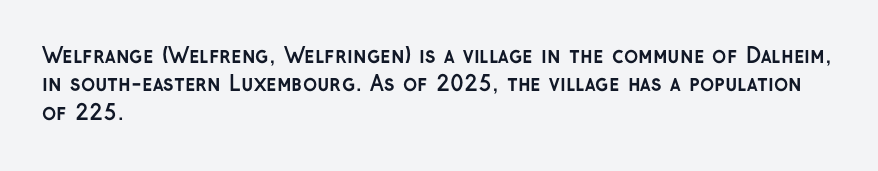
The lines in this sample share a left origin and differ only in where they stop. The block of text has a typical density, with ordinary space between rows. Posture: upright roman. The characters look thick and weighty, a clear bold. Letters rest on an invisible, unmarked baseline. There is no visible air inserted between adjacent glyphs.
